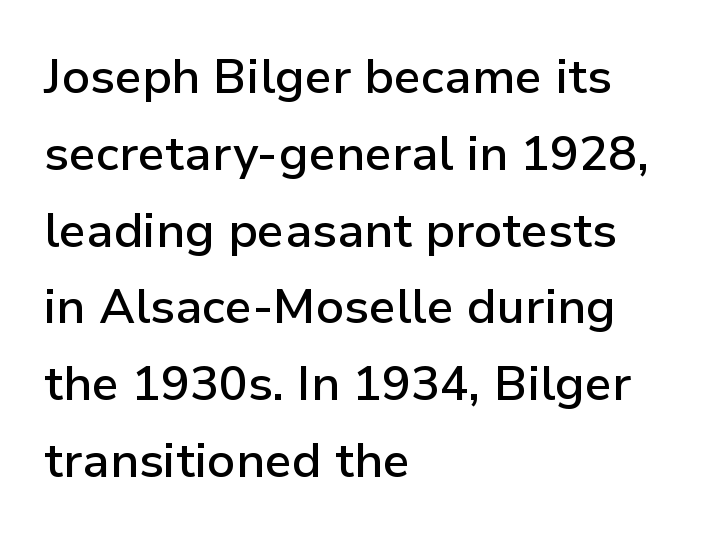
The image shows 48 px semibold sans-serif type, upright; set left-aligned, normal line spacing (1.6x), normal letter spacing, not underlined; low stroke contrast and a medium x-height.
